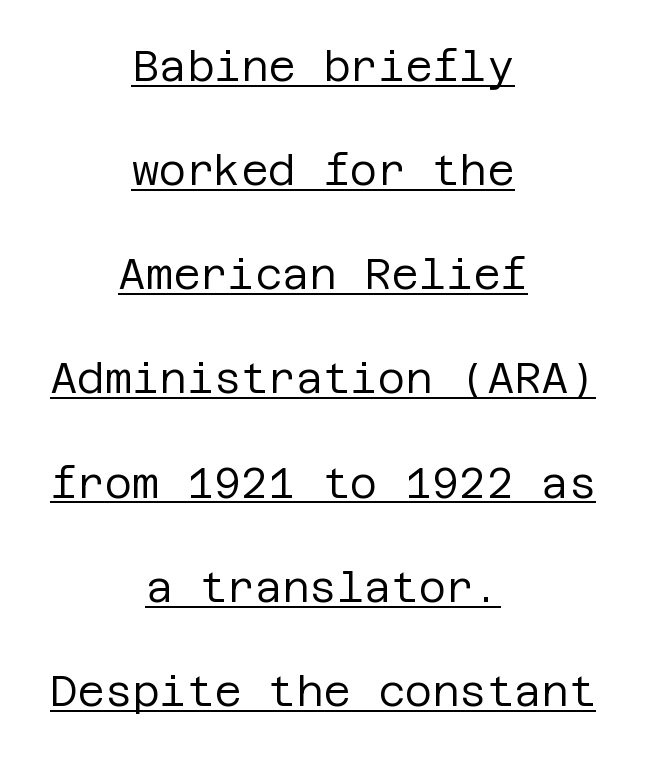
Q: Is the text bold? A: No.
Q: Is the text italic (slanted)? A: No, it is upright.
Q: Is the typeface a serif or a sans-serif typeface? A: Sans-serif.
Q: Is the text underlined? A: Yes.
Q: How is the paragraph aligned? A: Centered.
Q: Is the spacing between letters normal or unusually wide? A: Normal.
Q: Is the spacing between lines tight, normal or loose? A: Loose.
Q: Width (condensed, normal, or wide)? A: Normal.
Q: Stroke contrast? A: Low.
Q: x-height? A: Large.
